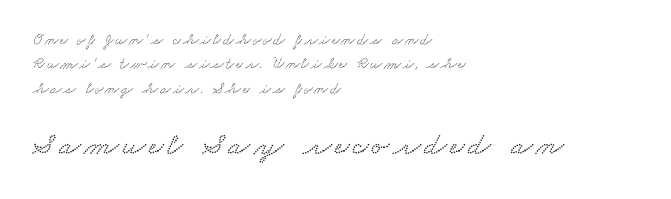
Letters rest on an invisible, unmarked baseline. Horizontal bands of white between lines are of average thickness. These two chunks differ in scale, with the bottom chunk taking the larger measure. Varying glyph widths throughout — classic text-font behaviour. Leftover space on each line is placed entirely after the last word.
